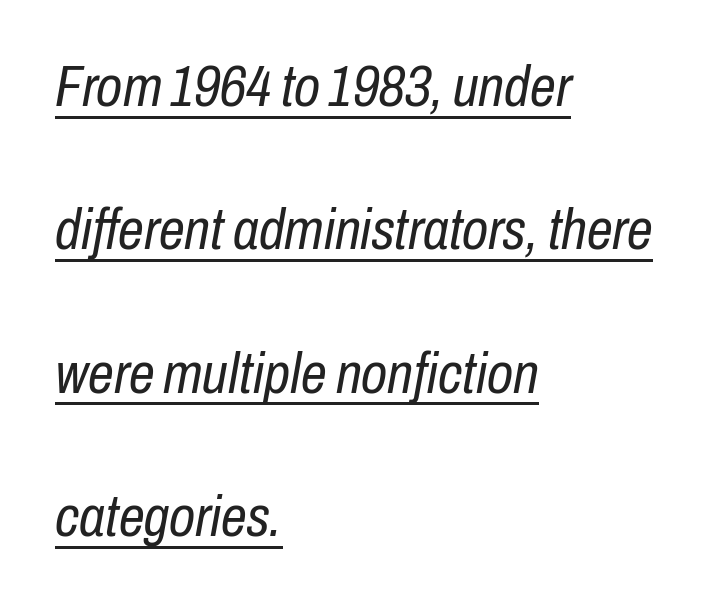
{"italic": "yes", "lean": "right", "slant_degrees": 10, "bold": "no", "weight": "regular", "width": "condensed", "stroke_contrast": "low", "x_height": "medium", "monospaced": "no", "underline": "yes", "align": "left", "line_spacing": "loose", "line_spacing_ratio": 2.47, "letter_spacing": "normal", "letter_spacing_em": 0.0, "glyph_px": 58}
